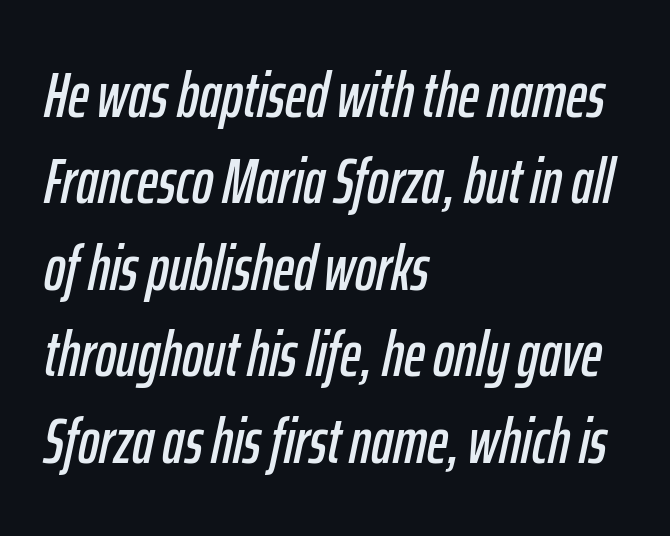
The image shows 64 px condensed type, italic (leaning right); set left-aligned, normal line spacing (1.35x), normal letter spacing, not underlined; low stroke contrast and a medium x-height.
